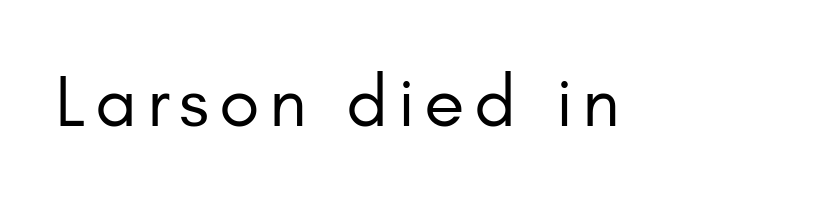
The font's upright variant was chosen for this text. The typesetting does not lean heavy: it is not bold. These lines are rendered in a variable-pitch font. Descenders are the only things crossing below the line. The type family on display is of the sans-serif kind.
